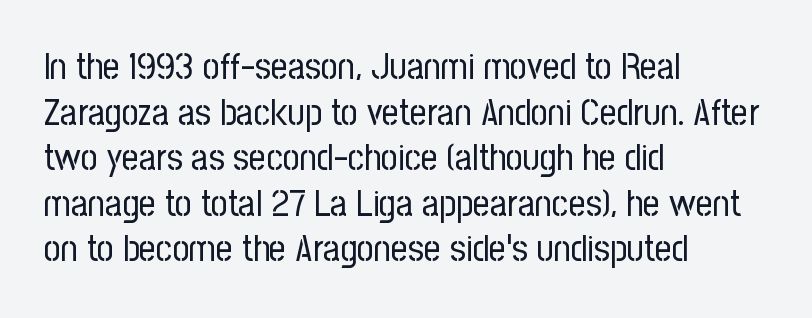
A bare baseline throughout the passage. Quick note: not italic, upright. This sample has the flowing, uneven cadence of proportional lettering. This sample uses a sans-serif face. Tracking here is standard; glyphs follow each other at the usual distance. Line starts are locked; line ends wander.
